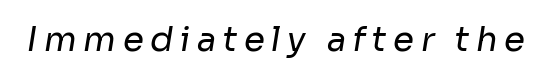
Looks like regular typesetting: each glyph gets only the width it needs. Stroke thickness stays within the range of a standard reading face or lighter. Font category for this specimen: sans-serif. Honestly, there is no underline to notice here at all.
